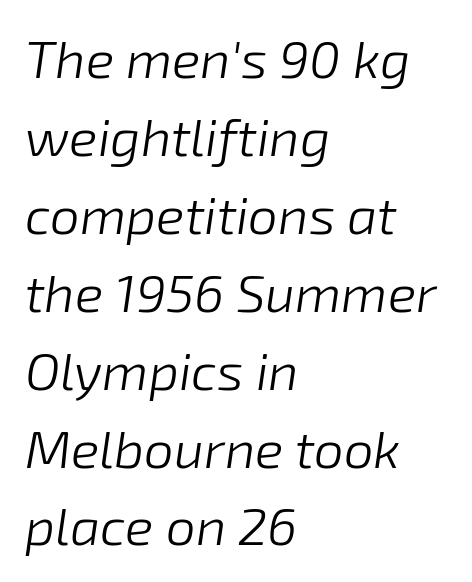
Q: Is the text bold? A: No.
Q: Is the text italic (slanted)? A: Yes, it leans right by about 8 degrees.
Q: Is the text underlined? A: No.
Q: How is the paragraph aligned? A: Left-aligned.
Q: Is the spacing between letters normal or unusually wide? A: Normal.
Q: Is the spacing between lines tight, normal or loose? A: Normal.
Q: Width (condensed, normal, or wide)? A: Normal.
Q: Stroke contrast? A: Low.
Q: x-height? A: Medium.
Q: Monospaced? A: No.
